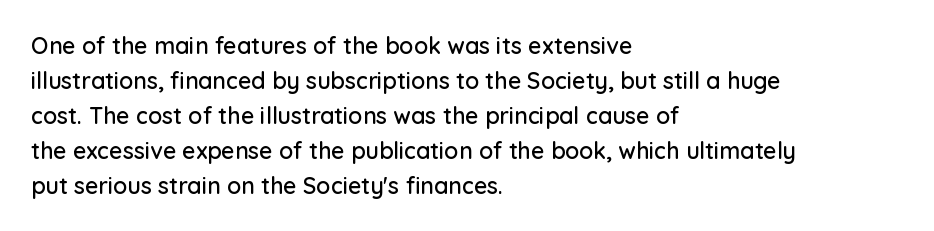
{"italic": "no", "underline": "no", "align": "left", "line_spacing": "normal", "line_spacing_ratio": 1.52, "letter_spacing": "normal", "letter_spacing_em": 0.0, "glyph_px": 23}
